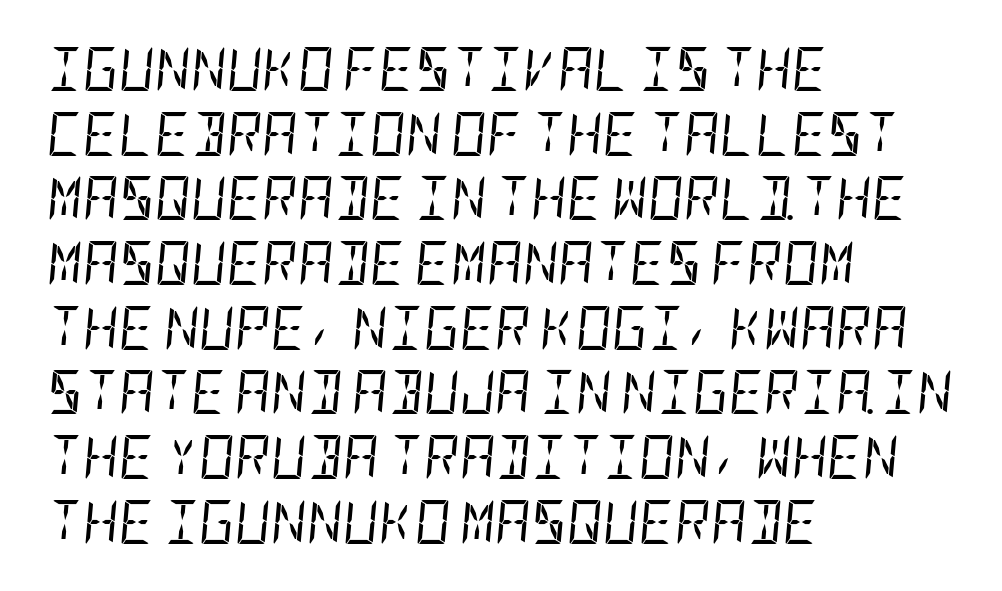
The image shows 44 px regular-weight, condensed type, italic (leaning right); set left-aligned, normal line spacing (1.47x), normal letter spacing, not underlined; low stroke contrast and a large x-height.
